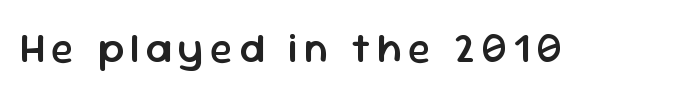
Q: Is the text bold? A: Semi-bold.
Q: Is the text italic (slanted)? A: No, it is upright.
Q: Is the typeface a serif or a sans-serif typeface? A: Sans-serif.
Q: Is the text underlined? A: No.
Q: Width (condensed, normal, or wide)? A: Normal.
Q: Stroke contrast? A: Low.
Q: x-height? A: Medium.
Q: Monospaced? A: No.
